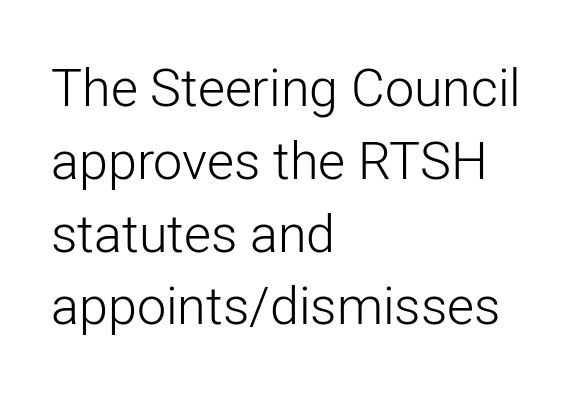
Does the leading feel generous? No, just average. The baseline area is clear. The font family rendered here belongs to the sans-serif group. You could call the tracking neutral — neither tight nor loose.
